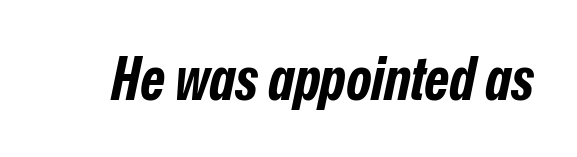
A typesetter would call this zero additional tracking. Is this a fixed-width face? No — the glyphs have proportional, varying widths. The space beneath each line is pristine and unruled. Typographic density is high because the face is bold. The letters are slanted; this is an italic face.
